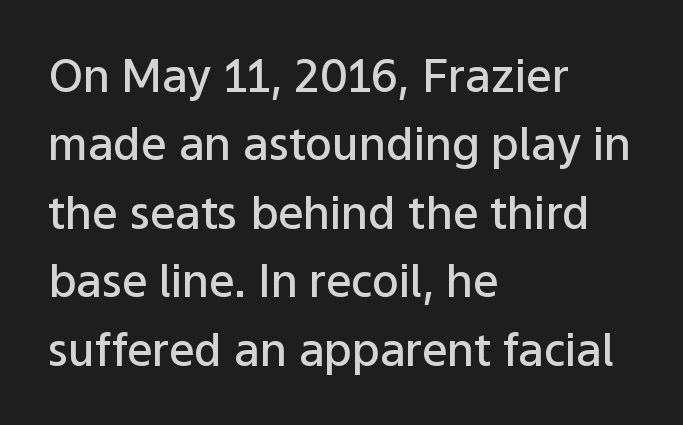
The glyphs in this specimen are sans serif. Line beginnings align vertically; line endings do not. Successive baselines arrive at the customary interval. Proportional: the letters do not fall into vertical columns. Every character sits straight up, as roman type does.
